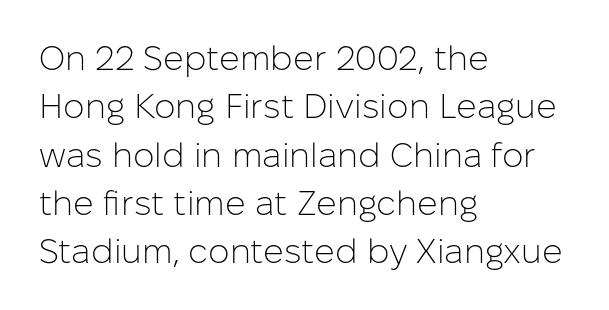
Q: Is the text bold? A: No.
Q: Is the text italic (slanted)? A: No, it is upright.
Q: Is the typeface a serif or a sans-serif typeface? A: Sans-serif.
Q: Is the text underlined? A: No.
Q: How is the paragraph aligned? A: Left-aligned.
Q: Is the spacing between letters normal or unusually wide? A: Normal.
Q: Is the spacing between lines tight, normal or loose? A: Normal.
Q: Width (condensed, normal, or wide)? A: Normal.
Q: Stroke contrast? A: Low.
Q: x-height? A: Medium.
Q: Monospaced? A: No.
